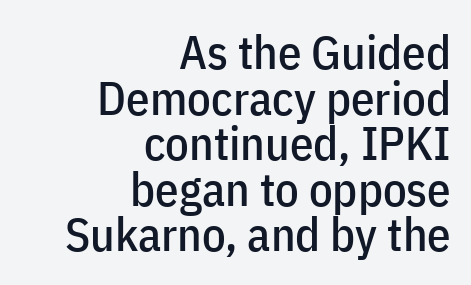
The image shows 47 px condensed sans-serif type, upright; set right-aligned, tight line spacing (0.97x), normal letter spacing, not underlined; low stroke contrast and a medium x-height.
